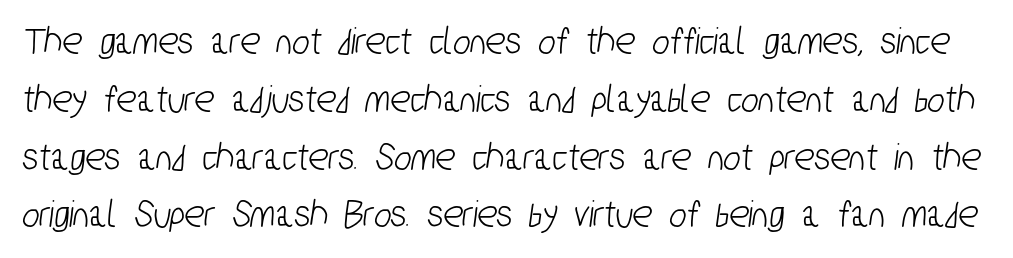
Type without underlining. A normal amount of white space separates one row of letters from the next. Spacing verdict: proportional, widths tailored to each character. How are the letters spaced? Ordinarily, with no added tracking.
